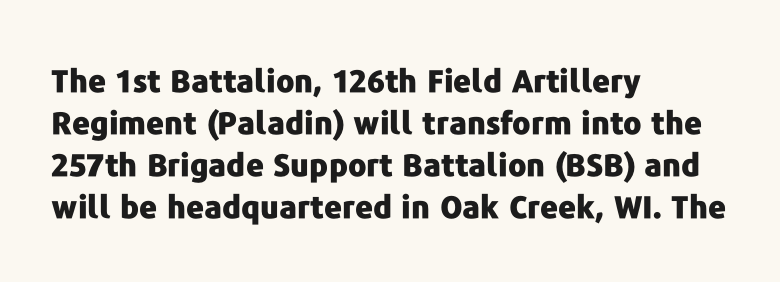
Q: Is the text bold? A: Yes.
Q: Is the text italic (slanted)? A: No, it is upright.
Q: Is the typeface a serif or a sans-serif typeface? A: Sans-serif.
Q: Is the text underlined? A: No.
Q: How is the paragraph aligned? A: Left-aligned.
Q: Is the spacing between letters normal or unusually wide? A: Normal.
Q: Is the spacing between lines tight, normal or loose? A: Normal.
Q: Width (condensed, normal, or wide)? A: Normal.
Q: Stroke contrast? A: Low.
Q: x-height? A: Medium.
Q: Monospaced? A: No.
